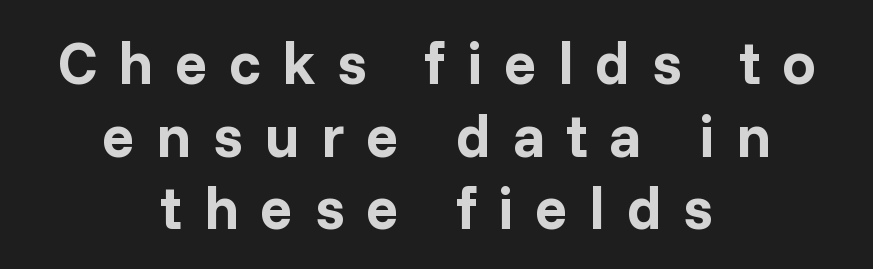
This sample has the flowing, uneven cadence of proportional lettering. Bare-footed words on every line. Words appear elongated and porous because spacing is wide. Nothing sits at the stroke ends, so this counts as sans-serif. If you folded the block vertically in half, each line would mirror itself in length. This is roman type, the default non-slanted kind.
